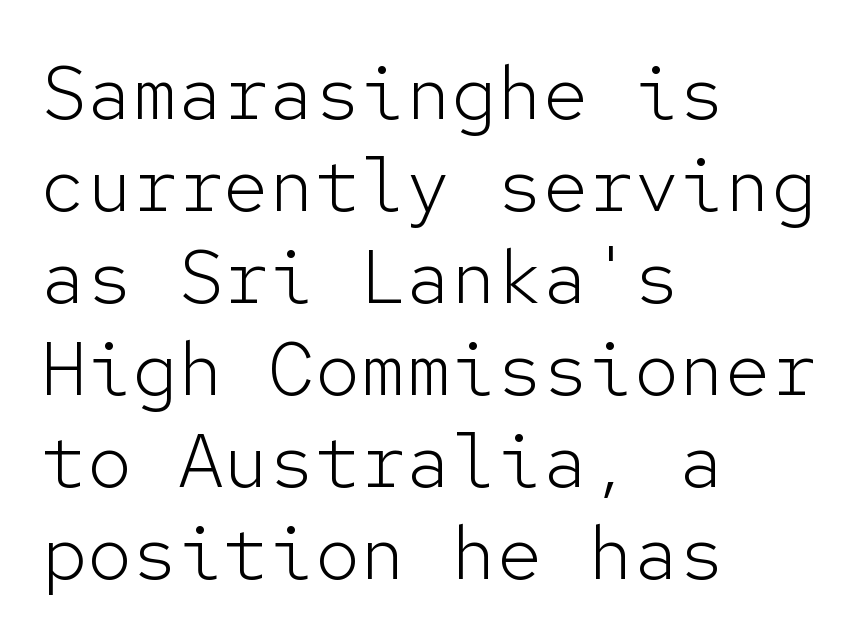
Posture: vertical. The passage shown is typed in a monospace face where columns stay perfectly aligned. The line texture is even and compact thanks to regular tracking. Bold? No — there's no thickening of the strokes. The compositor pushed each line to the left boundary. Descender tails drop into unmarked territory.
